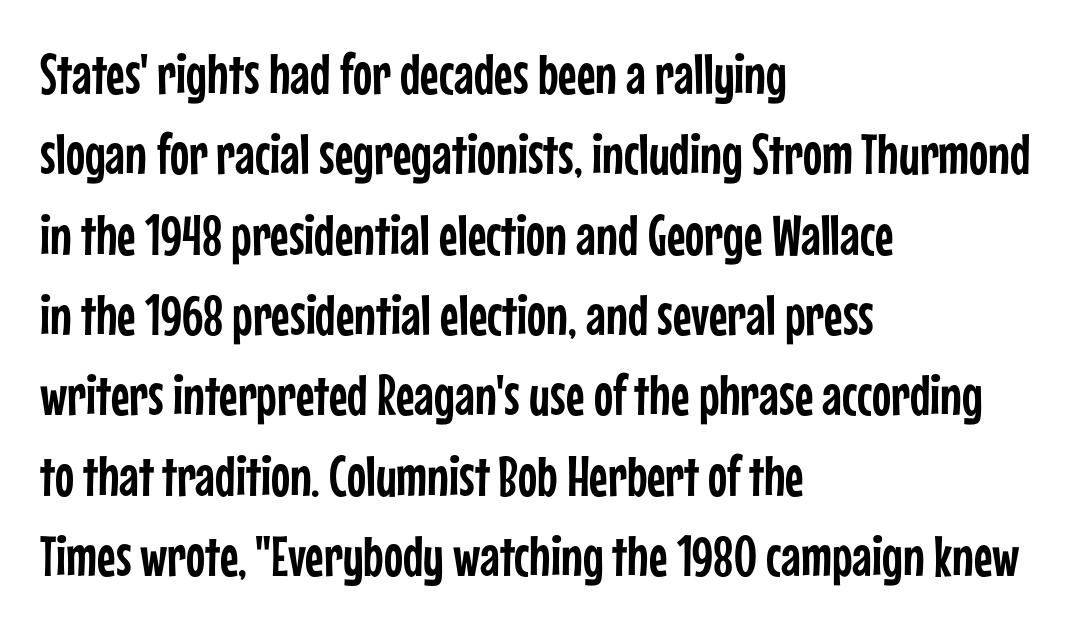
The image shows 57 px condensed sans-serif type, upright; set left-aligned, normal line spacing (1.41x), normal letter spacing, not underlined; low stroke contrast and a medium x-height.
